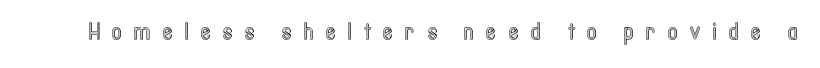
Q: Is the text italic (slanted)? A: No, it is upright.
Q: Is the text underlined? A: No.
Q: Is the spacing between letters normal or unusually wide? A: Unusually wide.
